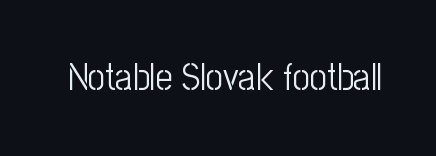
Q: Is the text bold? A: No.
Q: Is the text italic (slanted)? A: No, it is upright.
Q: Is the typeface a serif or a sans-serif typeface? A: Sans-serif.
Q: Is the text underlined? A: No.
Q: Is the spacing between letters normal or unusually wide? A: Normal.
Q: Width (condensed, normal, or wide)? A: Condensed.
Q: Stroke contrast? A: Low.
Q: x-height? A: Medium.
Q: Monospaced? A: No.
